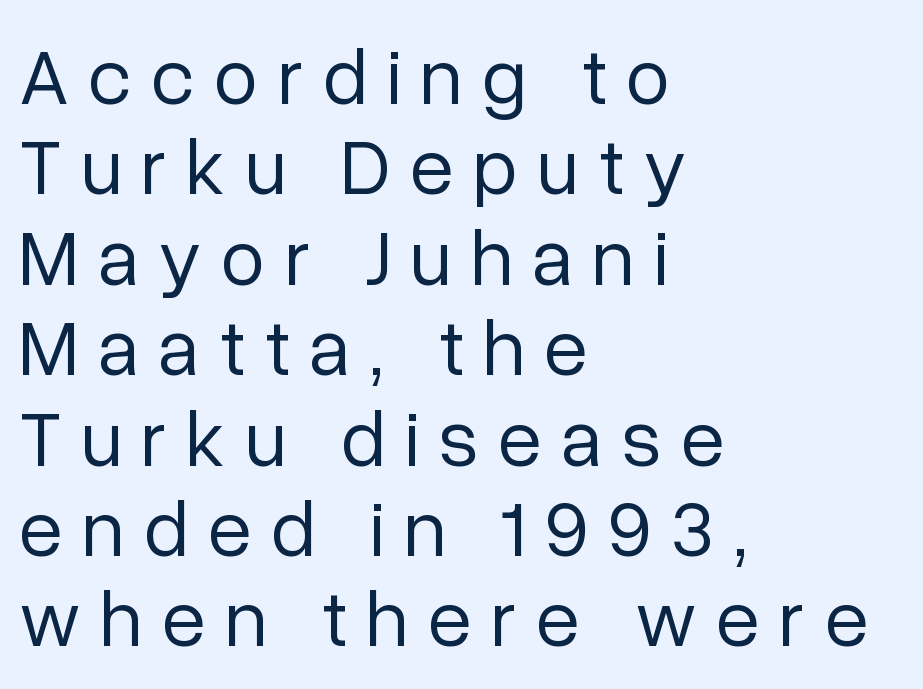
Q: Is the text bold? A: No.
Q: Is the text italic (slanted)? A: No, it is upright.
Q: Is the typeface a serif or a sans-serif typeface? A: Sans-serif.
Q: Is the text underlined? A: No.
Q: How is the paragraph aligned? A: Left-aligned.
Q: Is the spacing between letters normal or unusually wide? A: Unusually wide.
Q: Is the spacing between lines tight, normal or loose? A: Tight.
Q: Width (condensed, normal, or wide)? A: Normal.
Q: Stroke contrast? A: Low.
Q: x-height? A: Medium.
Q: Monospaced? A: No.
